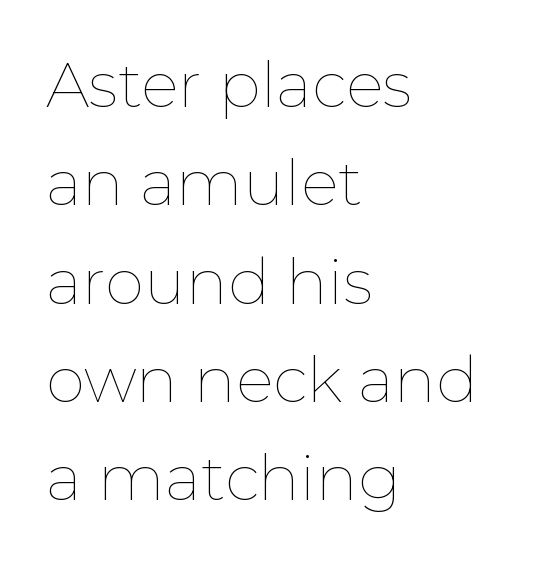
This sample has the flowing, uneven cadence of proportional lettering. This sample uses plain, unmodified letter spacing. The font's upright variant was chosen for this text. Rule under the text: the space is simply empty.
